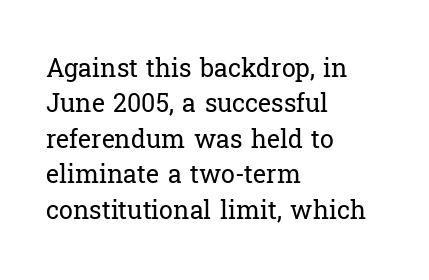
Plain, unruled lines of type. Is the type heavy? It reads as light-to-regular instead. Interline gaps are of average width in this sample. In terms of posture, this sample is upright. These lines are set flush left with a ragged right edge. Nothing unusual about the tracking: characters are spaced as the font intends.
